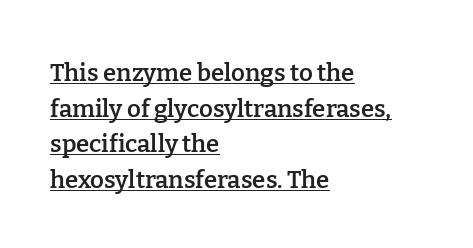
Q: Is the text bold? A: Semi-bold.
Q: Is the text italic (slanted)? A: No, it is upright.
Q: Is the text underlined? A: Yes.
Q: How is the paragraph aligned? A: Left-aligned.
Q: Is the spacing between letters normal or unusually wide? A: Normal.
Q: Is the spacing between lines tight, normal or loose? A: Normal.
